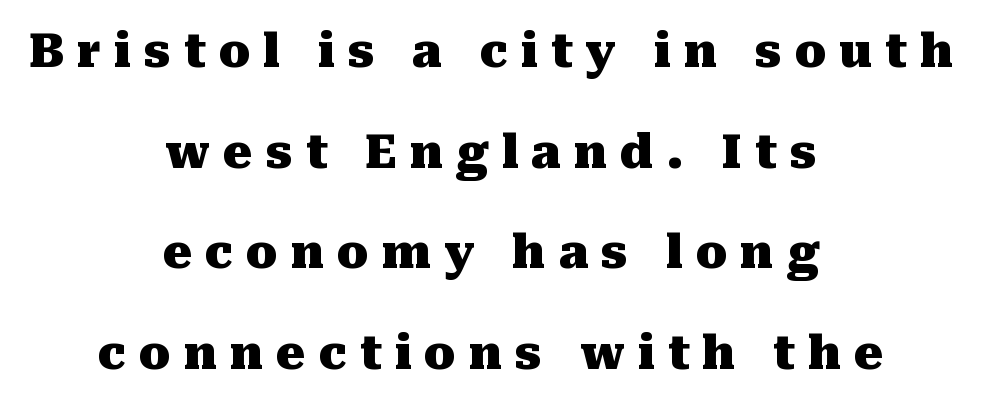
{"serif": "yes", "italic": "no", "bold": "yes", "weight": "heavy", "width": "normal", "stroke_contrast": "medium", "x_height": "medium", "monospaced": "no", "underline": "no", "align": "center", "line_spacing": "loose", "line_spacing_ratio": 2.19, "letter_spacing": "wide", "letter_spacing_em": 0.28, "glyph_px": 46}
